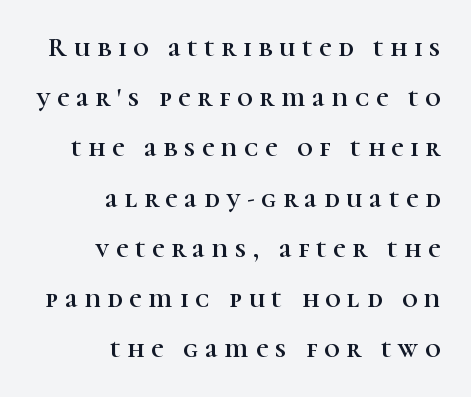
{"italic": "no", "underline": "no", "align": "right", "line_spacing_ratio": 1.86, "letter_spacing": "wide", "letter_spacing_em": 0.25, "glyph_px": 27}
